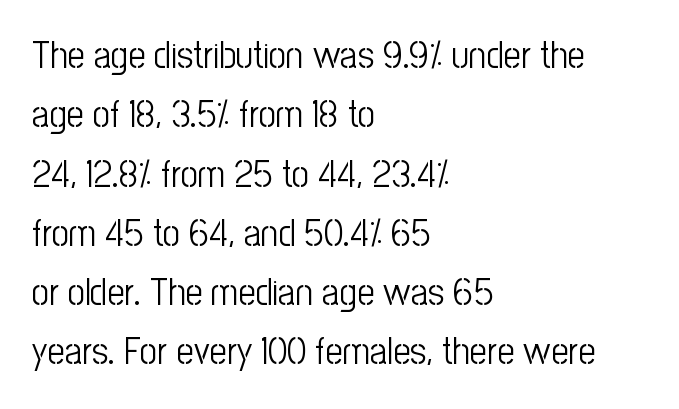
Nothing unusual about the tracking: characters are spaced as the font intends. Do the characters align in a grid? No, the font is proportional. The axis of the letterforms is exactly vertical. Leftover space on each line is placed entirely after the last word.
